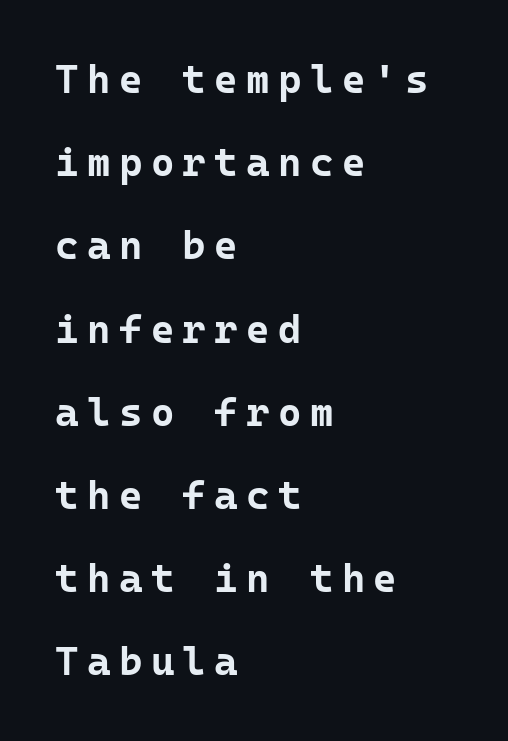
Q: Is the text bold? A: Yes.
Q: Is the text italic (slanted)? A: No, it is upright.
Q: Is the typeface a serif or a sans-serif typeface? A: Sans-serif.
Q: Is the text underlined? A: No.
Q: How is the paragraph aligned? A: Left-aligned.
Q: Is the spacing between letters normal or unusually wide? A: Unusually wide.
Q: Is the spacing between lines tight, normal or loose? A: Loose.
Q: Width (condensed, normal, or wide)? A: Normal.
Q: Stroke contrast? A: Low.
Q: x-height? A: Medium.
Q: Monospaced? A: Yes.
